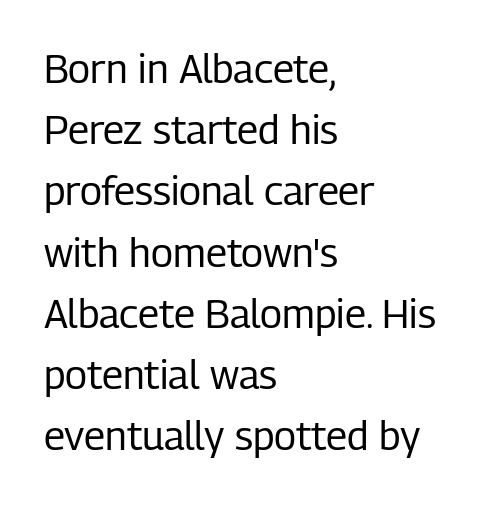
The rendering uses natural spacing where letterforms have individual widths. Visually the block forms a straight wall on the left and a jagged coastline on the right. Students, note that the glyphs here touch the page at normal intervals. Nope, no serifs anywhere on these letters.
